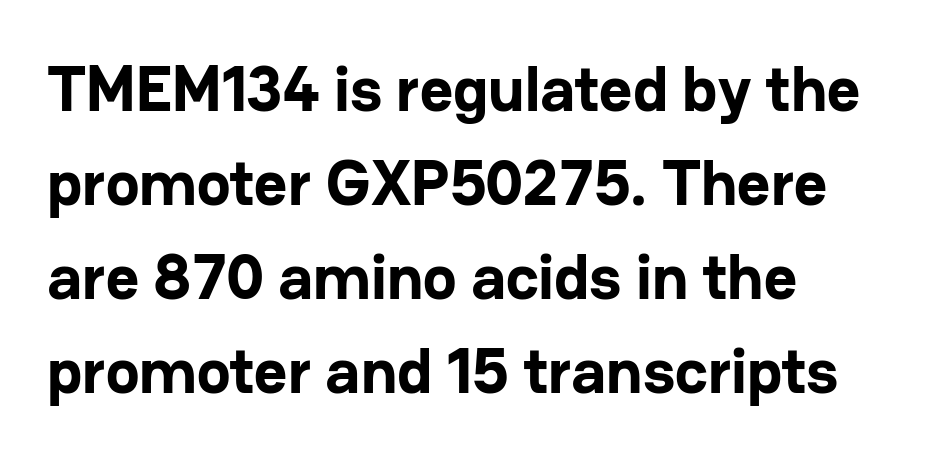
Q: Is the text bold? A: Yes.
Q: Is the text italic (slanted)? A: No, it is upright.
Q: Is the typeface a serif or a sans-serif typeface? A: Sans-serif.
Q: Is the text underlined? A: No.
Q: How is the paragraph aligned? A: Left-aligned.
Q: Is the spacing between letters normal or unusually wide? A: Normal.
Q: Is the spacing between lines tight, normal or loose? A: Normal.
Q: Width (condensed, normal, or wide)? A: Normal.
Q: Stroke contrast? A: Low.
Q: x-height? A: Medium.
Q: Monospaced? A: No.
